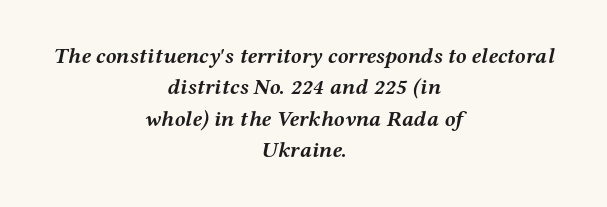
{"italic": "yes", "lean": "right", "slant_degrees": 12, "bold": "yes", "underline": "no", "align": "center", "line_spacing": "normal", "line_spacing_ratio": 1.43, "letter_spacing": "normal", "letter_spacing_em": 0.0, "glyph_px": 22}
